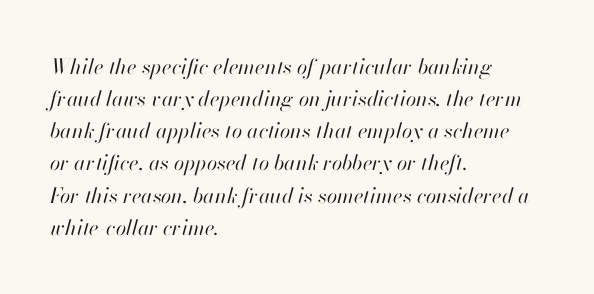
The image shows 21 px text type, italic (leaning right); set left-aligned, normal line spacing (1.53x), normal letter spacing, not underlined.
